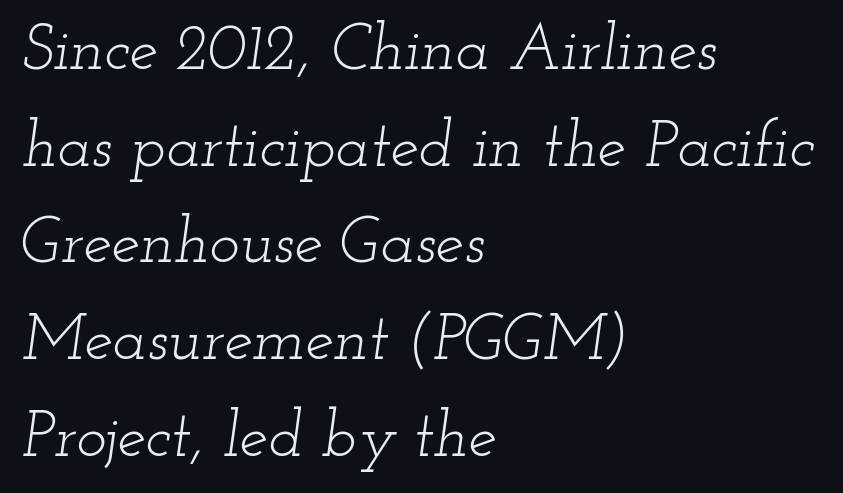
Q: Is the text bold? A: No.
Q: Is the text italic (slanted)? A: Yes, it leans right by about 12 degrees.
Q: Is the typeface a serif or a sans-serif typeface? A: Serif.
Q: Is the text underlined? A: No.
Q: How is the paragraph aligned? A: Left-aligned.
Q: Is the spacing between letters normal or unusually wide? A: Normal.
Q: Is the spacing between lines tight, normal or loose? A: Normal.
Q: Width (condensed, normal, or wide)? A: Wide.
Q: Stroke contrast? A: Low.
Q: x-height? A: Small.
Q: Monospaced? A: No.
